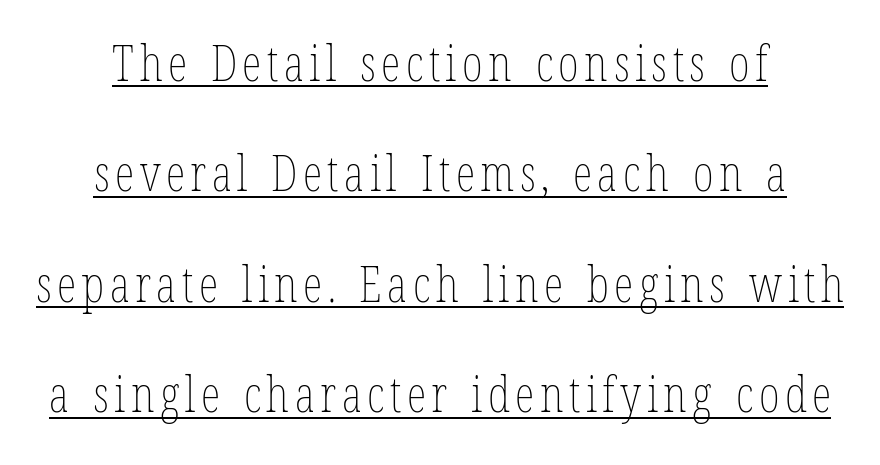
The image shows 50 px thin, condensed type, upright; set centered, loose line spacing (2.21x), underlined; low stroke contrast and a medium x-height.
